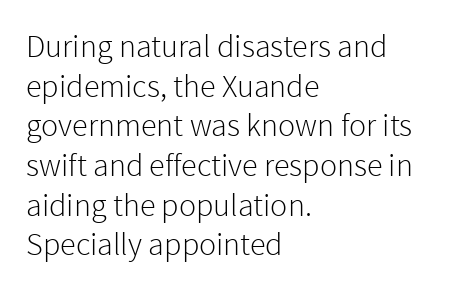
{"serif": "no", "italic": "no", "bold": "no", "weight": "light", "width": "normal", "stroke_contrast": "low", "x_height": "medium", "monospaced": "no", "underline": "no", "align": "left", "line_spacing_ratio": 1.24, "letter_spacing": "normal", "letter_spacing_em": 0.0, "glyph_px": 32}
